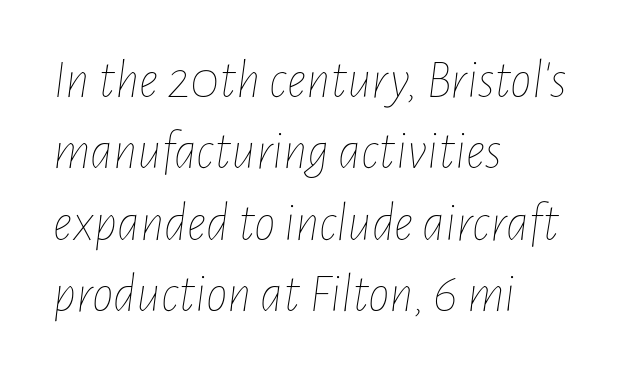
The font sits on the lighter half of the weight spectrum, regular included. The whole block is typeset with a tilt. Every row of glyphs begins at an identical x-position on the left. The letters sit at their default tracking, neither squeezed nor spread. The gap between lines stays unmarked. The face used here is proportionally spaced, like ordinary book or web type.
